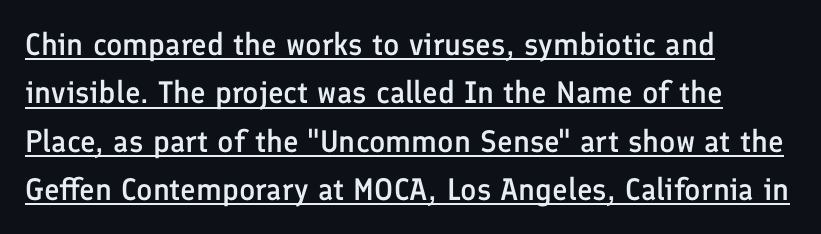
Q: Is the text bold? A: Semi-bold.
Q: Is the text italic (slanted)? A: No, it is upright.
Q: Is the typeface a serif or a sans-serif typeface? A: Sans-serif.
Q: Is the text underlined? A: Yes.
Q: How is the paragraph aligned? A: Left-aligned.
Q: Is the spacing between letters normal or unusually wide? A: Normal.
Q: Is the spacing between lines tight, normal or loose? A: Normal.
Q: Width (condensed, normal, or wide)? A: Normal.
Q: Stroke contrast? A: Low.
Q: x-height? A: Medium.
Q: Monospaced? A: No.
